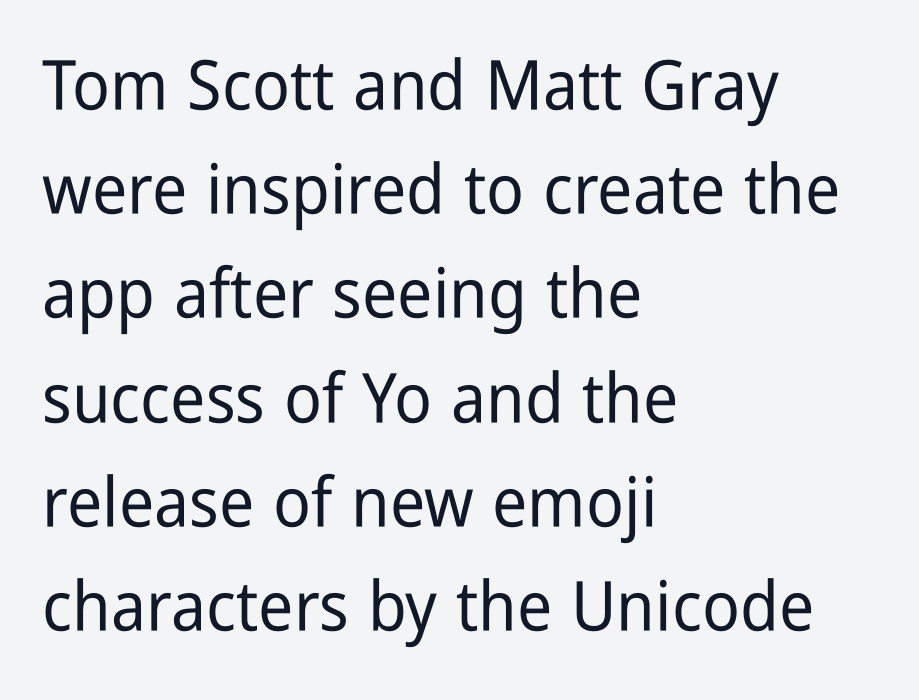
Q: Is the text italic (slanted)? A: No, it is upright.
Q: Is the typeface a serif or a sans-serif typeface? A: Sans-serif.
Q: Is the text underlined? A: No.
Q: How is the paragraph aligned? A: Left-aligned.
Q: Is the spacing between letters normal or unusually wide? A: Normal.
Q: Is the spacing between lines tight, normal or loose? A: Normal.
Q: Width (condensed, normal, or wide)? A: Condensed.
Q: Stroke contrast? A: Low.
Q: x-height? A: Medium.
Q: Monospaced? A: No.
